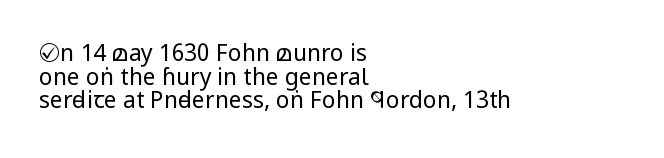
{"italic": "no", "bold": "no", "underline": "no", "align": "left", "line_spacing": "tight", "line_spacing_ratio": 1.03, "letter_spacing": "normal", "letter_spacing_em": 0.0, "glyph_px": 23}
